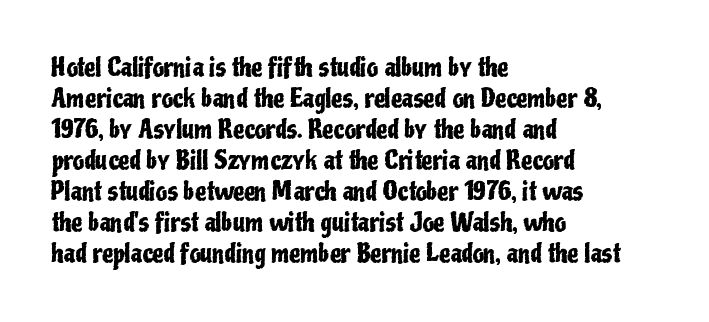
Clear beneath every line of the passage. Is the block centered? No — it sits flush against the left margin. Observe the ordinary spacing: letters are neighbours, not strangers. The letters stand upright; this is a roman face.
